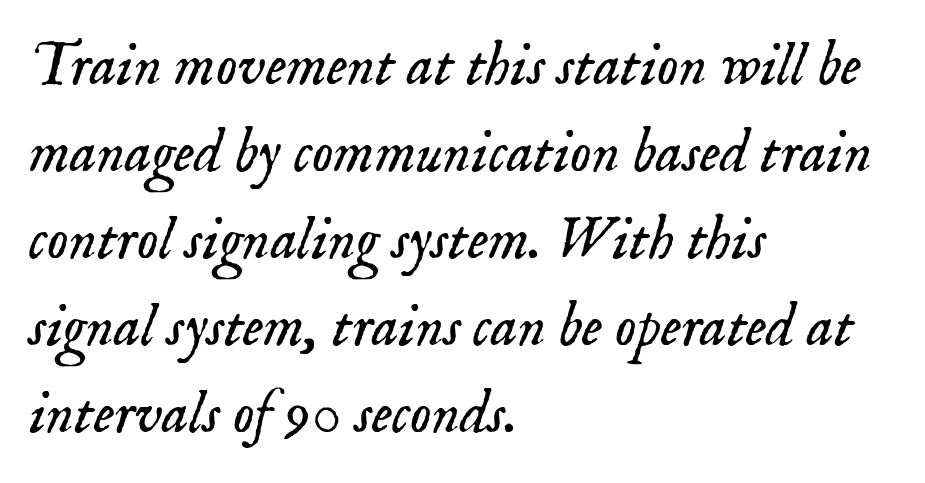
The image shows 60 px light serif type, italic (leaning right); set left-aligned, normal line spacing (1.45x), normal letter spacing, not underlined; low stroke contrast and a small x-height.
